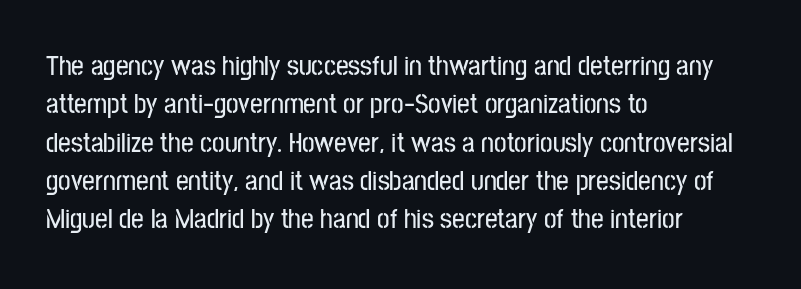
Nothing sits at the stroke ends, so this counts as sans-serif. These lines stack with their left ends in a neat column. Vertically, the passage feels balanced, rows spaced as you'd expect. Clear beneath every line of the passage. Spacing between characters is what you'd get straight out of the box. Ascenders rise straight up at ninety degrees.
